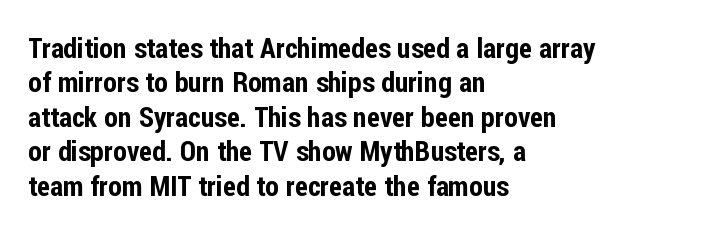
In terms of letterform style, serifs are entirely absent. These lines keep a tight, regular rhythm from letter to letter. Do the characters align in a grid? No, the font is proportional. Plain, unruled lines of type.
